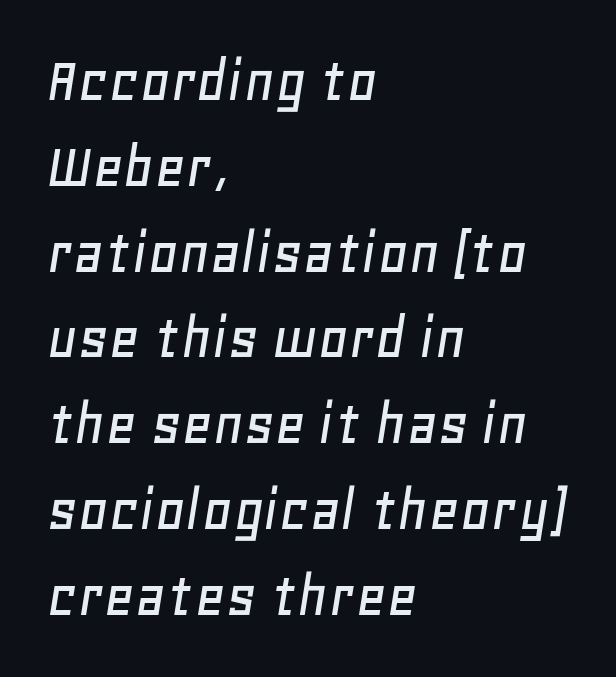
{"italic": "yes", "lean": "right", "slant_degrees": 11, "width": "normal", "stroke_contrast": "low", "x_height": "large", "monospaced": "no", "underline": "no", "align": "left", "line_spacing": "normal", "line_spacing_ratio": 1.3, "letter_spacing": "normal", "letter_spacing_em": 0.0, "glyph_px": 66}
